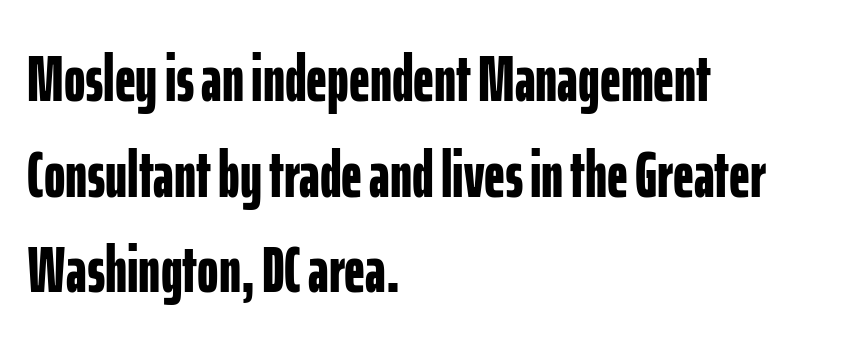
The image shows 65 px bold, condensed sans-serif type, upright; set left-aligned, normal line spacing (1.47x), normal letter spacing, not underlined; low stroke contrast and a medium x-height.
